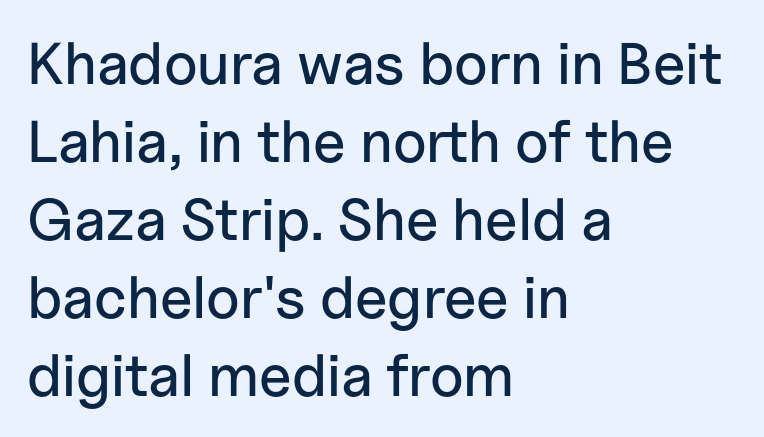
Q: Is the text italic (slanted)? A: No, it is upright.
Q: Is the typeface a serif or a sans-serif typeface? A: Sans-serif.
Q: Is the text underlined? A: No.
Q: How is the paragraph aligned? A: Left-aligned.
Q: Is the spacing between letters normal or unusually wide? A: Normal.
Q: Is the spacing between lines tight, normal or loose? A: Normal.
Q: Width (condensed, normal, or wide)? A: Normal.
Q: Stroke contrast? A: Low.
Q: x-height? A: Medium.
Q: Monospaced? A: No.
